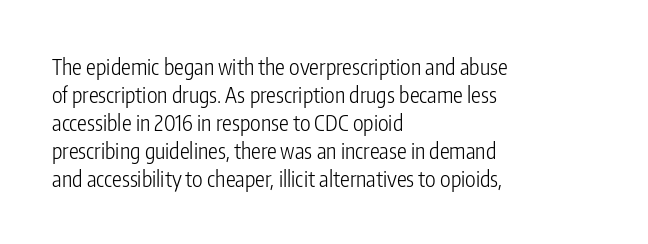
Q: Is the text bold? A: No.
Q: Is the text italic (slanted)? A: No, it is upright.
Q: Is the text underlined? A: No.
Q: How is the paragraph aligned? A: Left-aligned.
Q: Is the spacing between letters normal or unusually wide? A: Normal.
Q: Is the spacing between lines tight, normal or loose? A: Normal.
